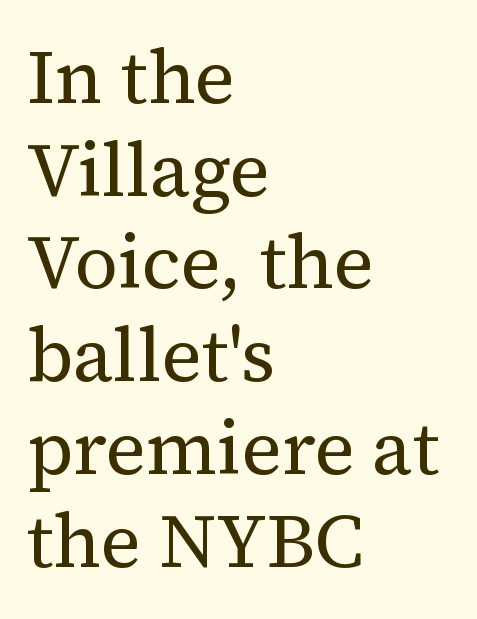
The image shows 76 px regular-weight serif type, upright; set left-aligned, line spacing 1.22x, normal letter spacing, not underlined; medium stroke contrast and a medium x-height.
